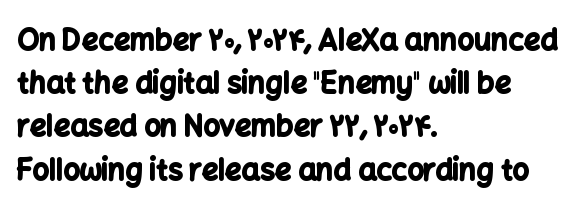
The image shows 29 px bold sans-serif type, upright; set left-aligned, normal line spacing (1.49x), normal letter spacing, not underlined; low stroke contrast and a medium x-height.
